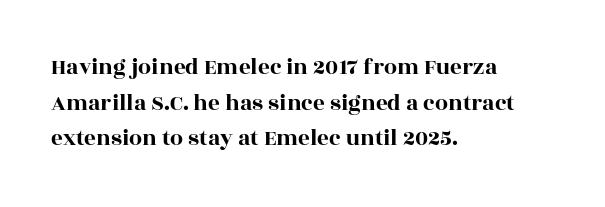
{"italic": "no", "underline": "no", "align": "left", "line_spacing": "normal", "line_spacing_ratio": 1.55, "letter_spacing": "normal", "letter_spacing_em": 0.0, "glyph_px": 23}
